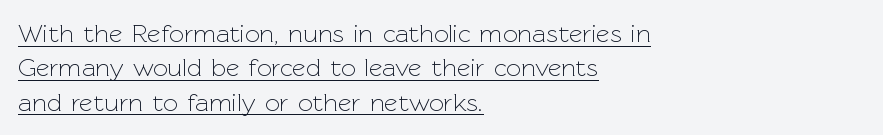
A quiet, ordinary-to-light weight characterises the typeface. Students, observe: this is what conventionally led text looks like. If you drew a line through each stem, it would be perfectly vertical. The ragged edge is on the right, which tells us the setting is flush left.
